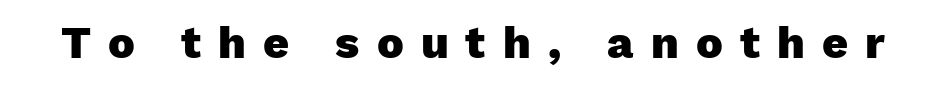
{"serif": "no", "italic": "no", "bold": "yes", "weight": "heavy", "width": "normal", "stroke_contrast": "low", "x_height": "medium", "monospaced": "no", "underline": "no", "letter_spacing": "wide", "letter_spacing_em": 0.38, "glyph_px": 45}
